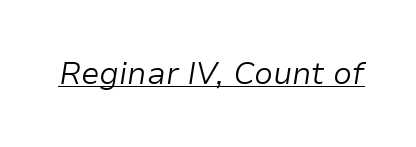
{"italic": "yes", "lean": "right", "slant_degrees": 9, "bold": "no", "weight": "light", "width": "normal", "stroke_contrast": "low", "x_height": "medium", "monospaced": "no", "underline": "yes", "letter_spacing": "normal", "letter_spacing_em": 0.0, "glyph_px": 31}
